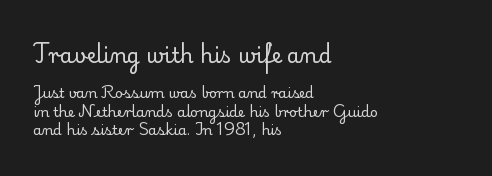
The image shows 21 px text type, upright; set left-aligned, normal line spacing (1.34x), normal letter spacing, not underlined; the first (top) block is 1.5x larger.
